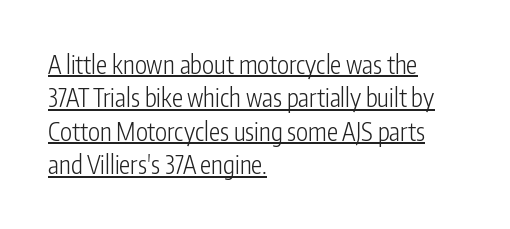
{"italic": "no", "bold": "no", "underline": "yes", "align": "left", "line_spacing": "normal", "line_spacing_ratio": 1.34, "letter_spacing": "normal", "letter_spacing_em": 0.0, "glyph_px": 25}
